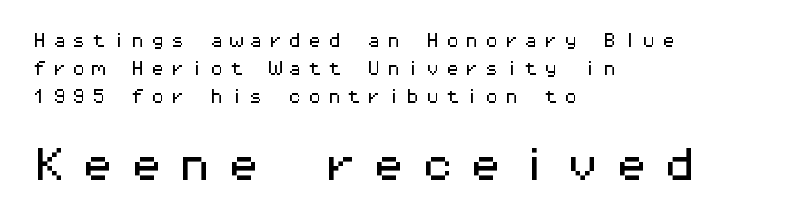
Q: Is the text italic (slanted)? A: No, it is upright.
Q: Is the typeface a serif or a sans-serif typeface? A: Sans-serif.
Q: Is the text underlined? A: No.
Q: How is the paragraph aligned? A: Left-aligned.
Q: Is the spacing between letters normal or unusually wide? A: Unusually wide.
Q: Which block of text is set in a larger size, the first (top) or the second (bottom)? A: The second (bottom) one.
Q: Width (condensed, normal, or wide)? A: Wide.
Q: Stroke contrast? A: Medium.
Q: x-height? A: Medium.
Q: Monospaced? A: Yes.
